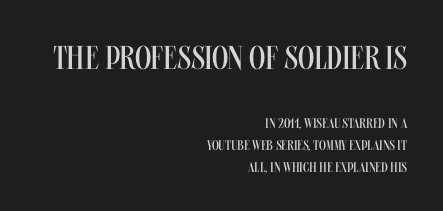
{"serif": "no", "italic": "no", "bold": "no", "weight": "regular", "width": "condensed", "stroke_contrast": "medium", "x_height": "large", "monospaced": "no", "underline": "no", "align": "right", "line_spacing": "normal", "line_spacing_ratio": 1.56, "letter_spacing": "normal", "letter_spacing_em": 0.0, "larger_block": "first", "size_ratio": 2.36, "glyph_px": 33}
